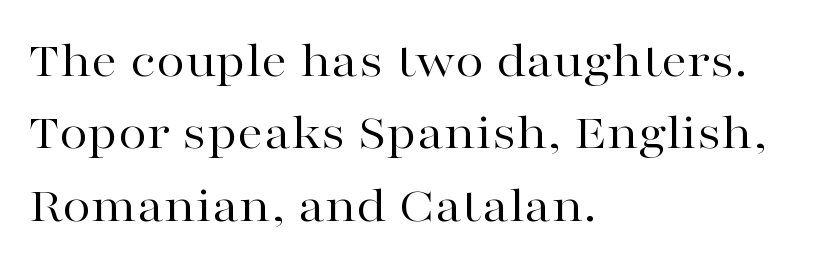
The typography opts for an upright posture over an oblique one. Evenly set lines give the paragraph a standard silhouette. A typesetter would call this proportional, since set widths differ per character. Unmarked baselines from the first word to the last. Old-style or modern, the face here clearly has serifs.
